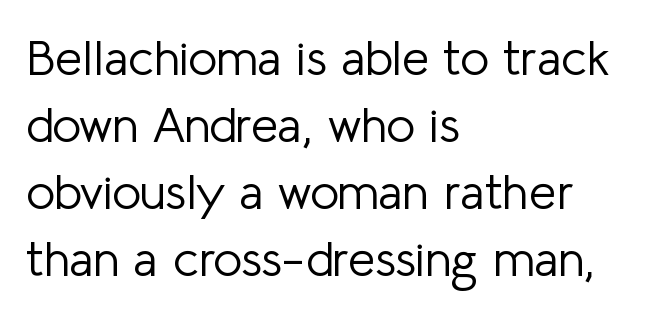
The image shows 49 px light sans-serif type, upright; set left-aligned, normal line spacing (1.37x), normal letter spacing, not underlined; low stroke contrast and a medium x-height.
